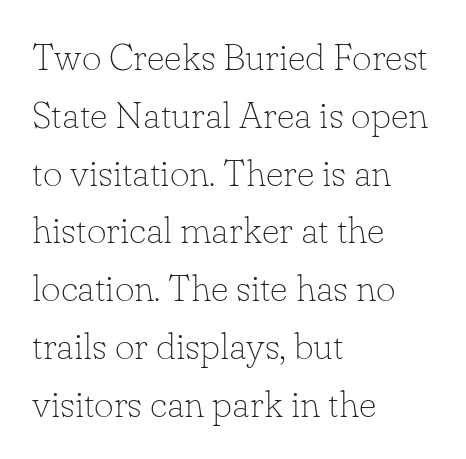
{"serif": "yes", "italic": "no", "bold": "no", "weight": "thin", "width": "normal", "stroke_contrast": "low", "x_height": "small", "monospaced": "no", "underline": "no", "align": "left", "line_spacing": "normal", "line_spacing_ratio": 1.52, "letter_spacing": "normal", "letter_spacing_em": 0.0, "glyph_px": 38}
